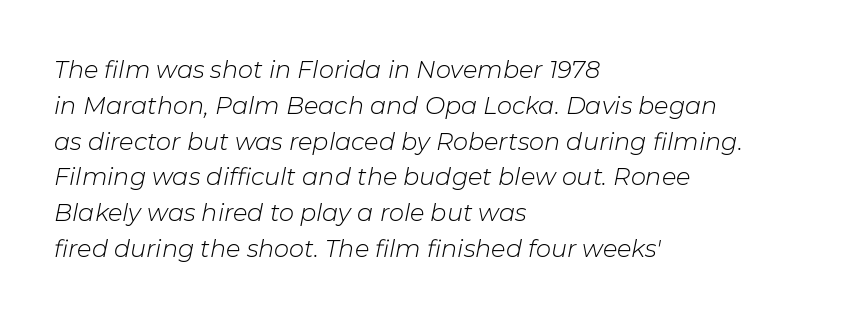
Every row of glyphs begins at an identical x-position on the left. A bare baseline throughout the passage. This rendering leaves character spacing at its baseline value. Regular leading. Stroke mass is kept to a normal reading level or below. Notice how the stems are inclined rather than vertical — that's the hallmark of italics.
